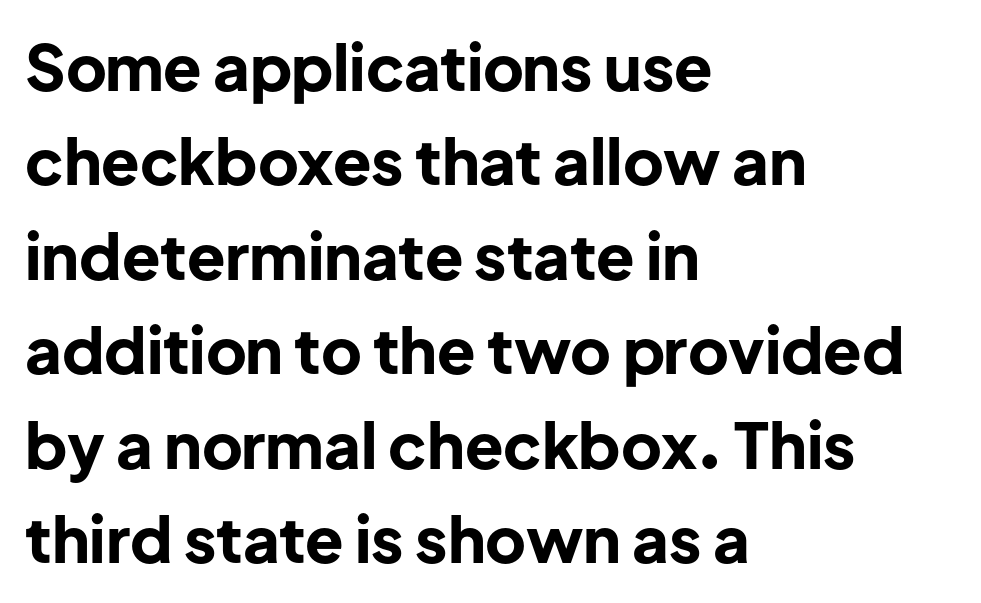
Nothing sits at the stroke ends, so this counts as sans-serif. Do the characters align in a grid? No, the font is proportional. This is roman type, the default non-slanted kind. Caption: multi-line text, flush left, ragged right. Heavy-handed strokes throughout: this text is bold.
